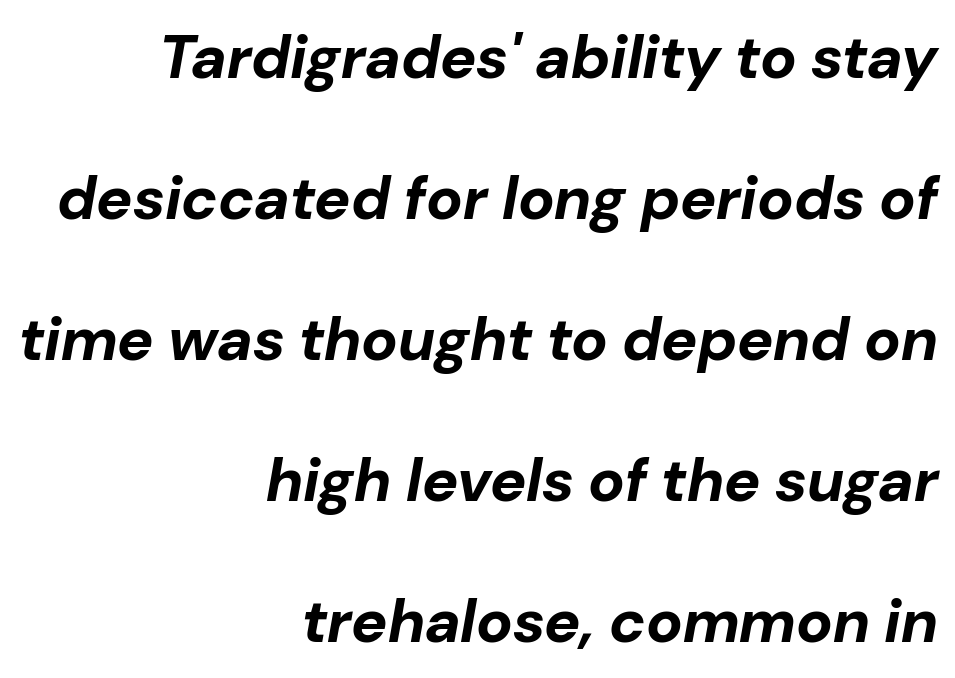
An italicized treatment has been applied to the whole sample. Line ends are locked; line starts wander. Caption: standard tracking, unaltered. Line spacing here is loose. This is heavy type, rendered in bold. Nobody drew a line under any word here.
